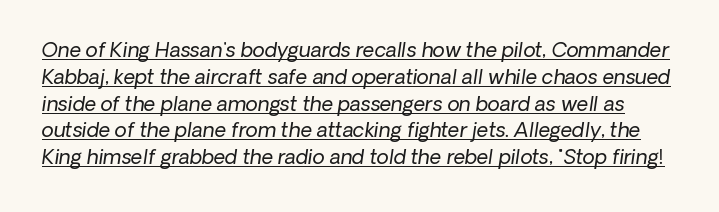
The image shows 20 px text type, italic (leaning right); set normal line spacing (1.34x), normal letter spacing, underlined.
